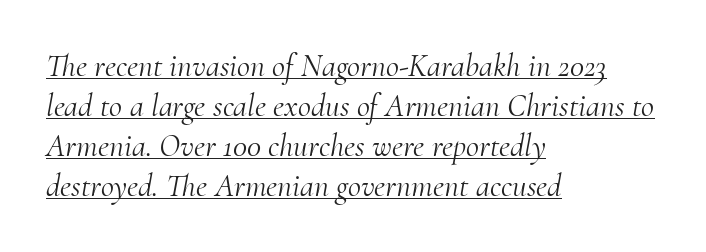
Q: Is the text bold? A: No.
Q: Is the text italic (slanted)? A: Yes, it leans right by about 10 degrees.
Q: Is the typeface a serif or a sans-serif typeface? A: Serif.
Q: Is the text underlined? A: Yes.
Q: How is the paragraph aligned? A: Left-aligned.
Q: Is the spacing between letters normal or unusually wide? A: Normal.
Q: Is the spacing between lines tight, normal or loose? A: Normal.
Q: Width (condensed, normal, or wide)? A: Normal.
Q: Stroke contrast? A: Medium.
Q: x-height? A: Small.
Q: Monospaced? A: No.
